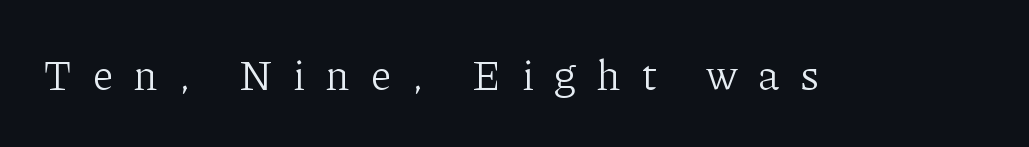
The font's upright variant was chosen for this text. The letters advance in unequal steps, a hallmark of proportional type. The glyphs are unaccompanied by any horizontal stroke below them. Ink coverage per letter is moderate at most. These lines are composed in type with serifs.
